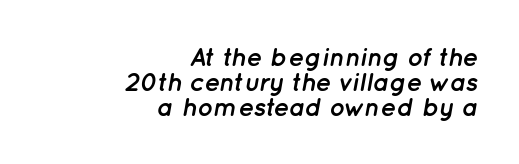
No extra tracking has been applied to these lines. The block of text is dense from top to bottom, with scant space between rows. Words float on clear page, feet unadorned. Quick note: italic. Pretty heavy lettering here — definitely bold. The compositor pushed each line to the right boundary.
